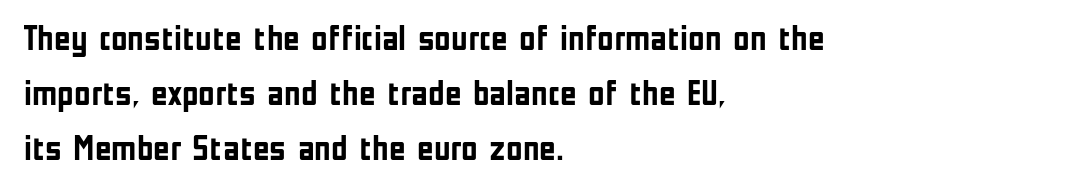
Compared with an ordinary text face, these strokes are far heavier — a full bold. Leading matches the norm, producing a regular column. The specimen omits any rule beneath the text block's lines. The type is set solid horizontally, with unmodified tracking. Nope, not italic — everything's standing straight.
